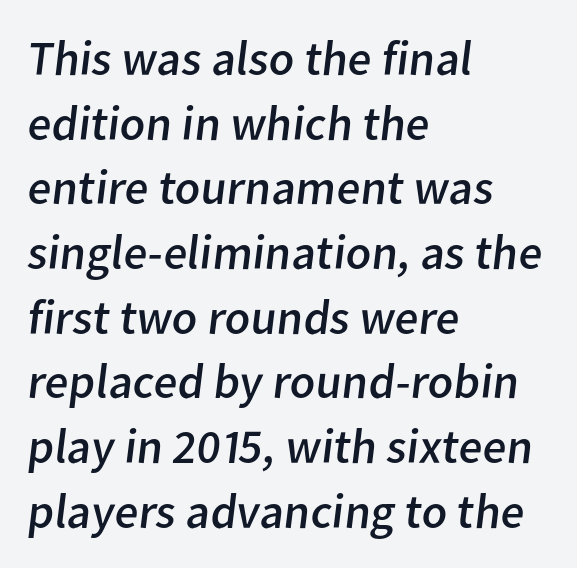
{"serif": "no", "bold": "no", "weight": "regular", "width": "normal", "stroke_contrast": "low", "x_height": "medium", "monospaced": "no", "underline": "no", "align": "left", "line_spacing": "normal", "line_spacing_ratio": 1.32, "letter_spacing": "normal", "letter_spacing_em": 0.0, "glyph_px": 49}
